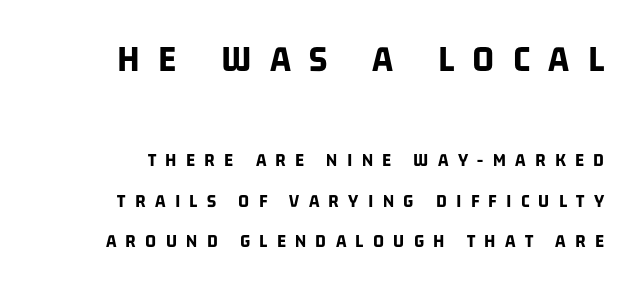
Note: no serifs on the glyphs. These two chunks differ in scale, with the top chunk taking the larger measure. The glyphs are unaccompanied by any horizontal stroke below them. This sample has the flowing, uneven cadence of proportional lettering. Look at the tracking — it's clearly loosened, letters drifting apart.
